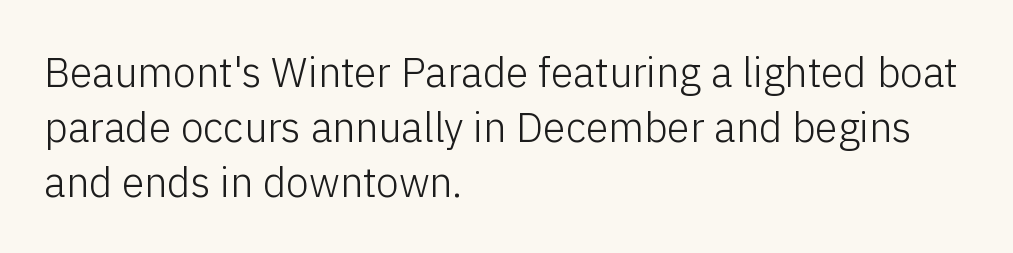
{"serif": "no", "italic": "no", "bold": "no", "weight": "light", "width": "normal", "stroke_contrast": "low", "x_height": "medium", "monospaced": "no", "underline": "no", "align": "left", "line_spacing": "normal", "line_spacing_ratio": 1.34, "letter_spacing": "normal", "letter_spacing_em": 0.0, "glyph_px": 41}
